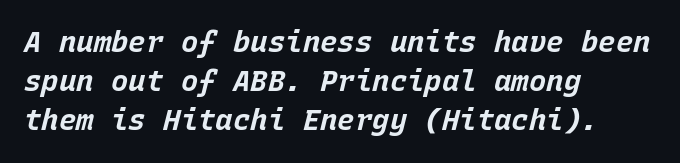
{"italic": "yes", "lean": "right", "slant_degrees": 15, "bold": "yes", "weight": "bold", "width": "normal", "stroke_contrast": "low", "x_height": "large", "monospaced": "yes", "underline": "no", "align": "left", "line_spacing": "normal", "line_spacing_ratio": 1.35, "letter_spacing": "normal", "letter_spacing_em": 0.0, "glyph_px": 29}
